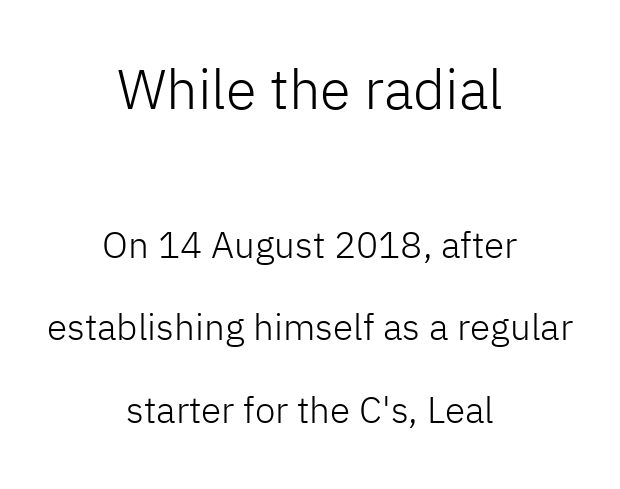
{"serif": "no", "italic": "no", "bold": "no", "weight": "light", "width": "normal", "stroke_contrast": "low", "x_height": "medium", "monospaced": "no", "underline": "no", "align": "center", "line_spacing": "loose", "line_spacing_ratio": 2.23, "letter_spacing": "normal", "letter_spacing_em": 0.0, "larger_block": "first", "size_ratio": 1.51, "glyph_px": 56}
